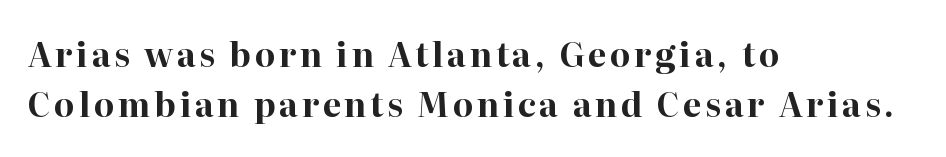
{"serif": "yes", "italic": "no", "bold": "yes", "weight": "bold", "width": "normal", "stroke_contrast": "high", "x_height": "medium", "monospaced": "no", "underline": "no", "align": "left", "line_spacing": "normal", "line_spacing_ratio": 1.53, "glyph_px": 33}
